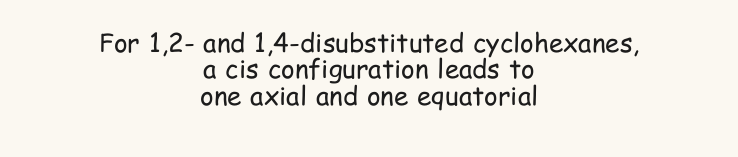
Line starts and ends both wander, symmetrically. No italicization has been applied; the sample stays upright. These lines huddle together more closely than default settings would place them. Nothing unusual about the tracking: characters are spaced as the font intends.
